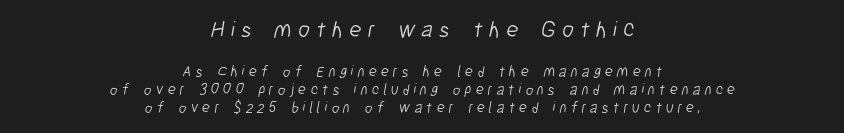
Here the first block reads like a headline and the second like body copy. Spacing between characters has been opened up far beyond the box default. Centered paragraph, ragged on both sides. No chunkiness to these letters — they're not bold. Has an underline been added? It has not.
